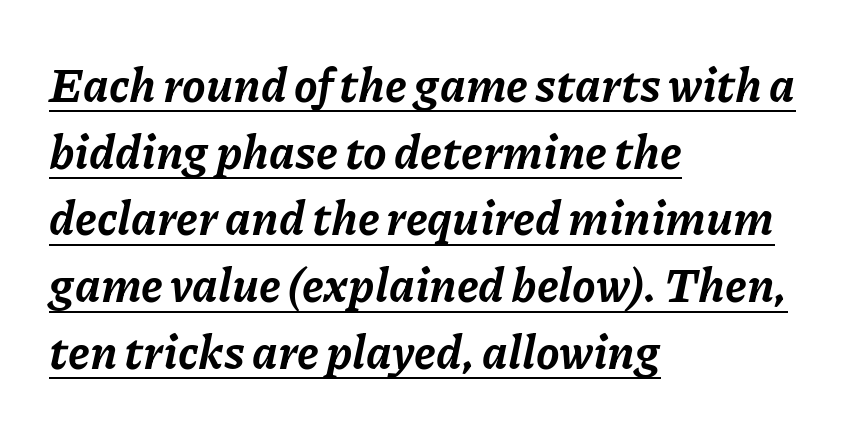
{"italic": "yes", "lean": "right", "slant_degrees": 11, "bold": "yes", "weight": "bold", "width": "normal", "stroke_contrast": "low", "x_height": "medium", "monospaced": "no", "underline": "yes", "align": "left", "line_spacing": "normal", "line_spacing_ratio": 1.42, "letter_spacing": "normal", "letter_spacing_em": 0.0, "glyph_px": 47}
